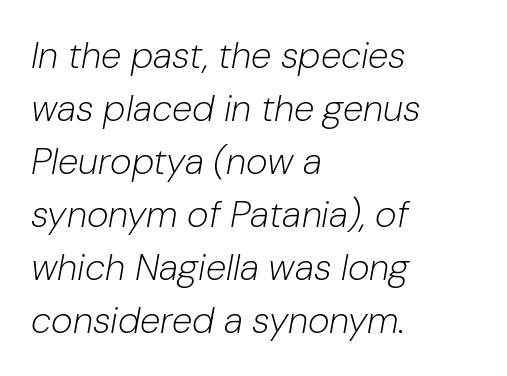
{"italic": "yes", "lean": "right", "slant_degrees": 10, "bold": "no", "weight": "light", "width": "normal", "stroke_contrast": "low", "x_height": "medium", "monospaced": "no", "underline": "no", "align": "left", "line_spacing": "normal", "line_spacing_ratio": 1.43, "letter_spacing": "normal", "letter_spacing_em": 0.0, "glyph_px": 37}
